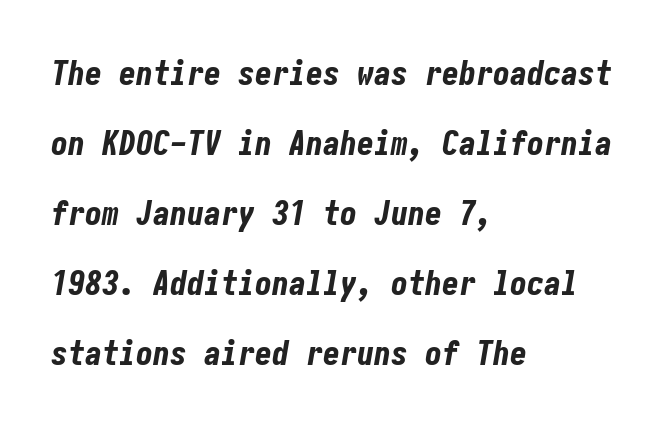
The image shows 34 px bold, condensed type, italic (leaning right); set left-aligned, loose line spacing (2.06x), normal letter spacing, not underlined; low stroke contrast and a medium x-height.
